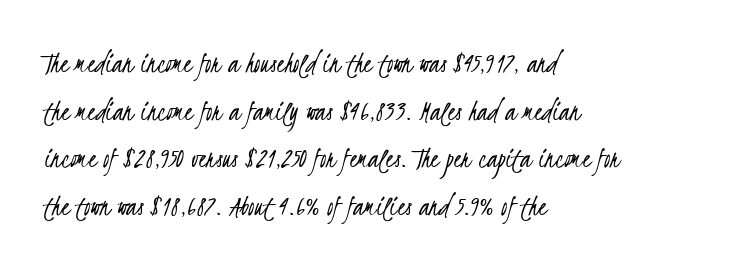
{"serif": "no", "bold": "no", "weight": "light", "width": "condensed", "stroke_contrast": "low", "x_height": "small", "monospaced": "no", "underline": "no", "align": "left", "line_spacing": "normal", "line_spacing_ratio": 1.54, "letter_spacing": "normal", "letter_spacing_em": 0.0, "glyph_px": 31}
